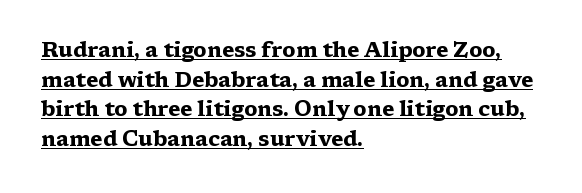
Normally led — the rows are evenly, conventionally spaced. The passage shown is emphatically bold. Vertical strokes here are truly vertical. The lines are quadded left. Like a heading marked for emphasis, these lines bear an underscore. The type is set solid horizontally, with unmodified tracking.
